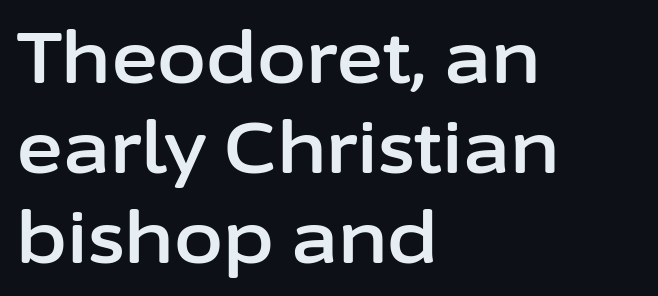
The image shows 71 px sans-serif type, upright; set left-aligned, normal line spacing (1.27x), normal letter spacing, not underlined; low stroke contrast and a medium x-height.
